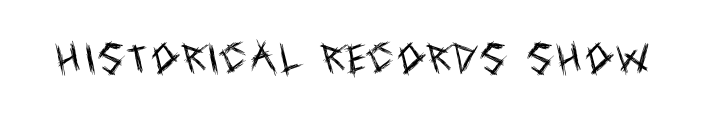
The image shows 33 px regular-weight, condensed sans-serif type, upright; set not underlined; a large x-height.
